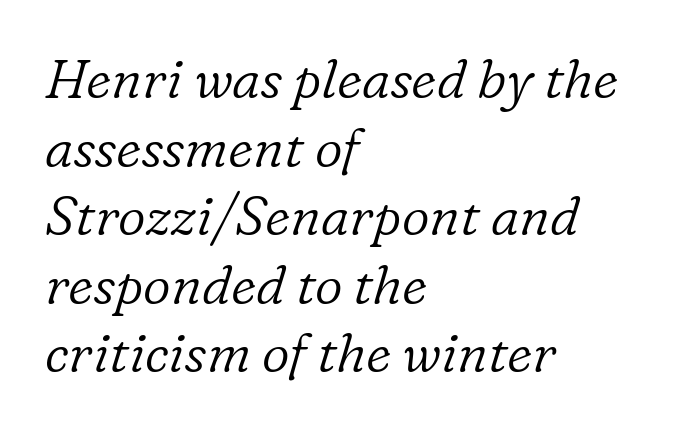
The image shows 54 px light serif type, italic (leaning right); set left-aligned, normal line spacing (1.27x), normal letter spacing, not underlined; low stroke contrast and a medium x-height.
